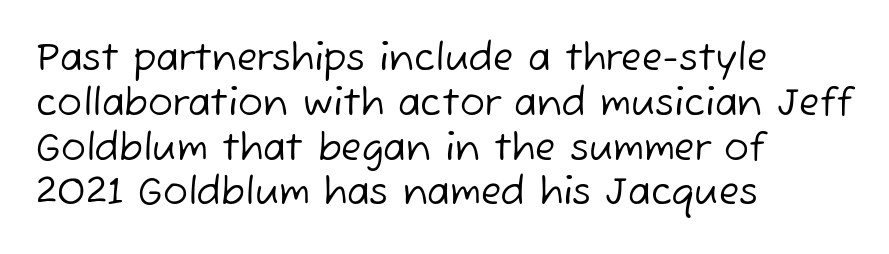
Q: Is the text bold? A: No.
Q: Is the typeface a serif or a sans-serif typeface? A: Sans-serif.
Q: Is the text underlined? A: No.
Q: How is the paragraph aligned? A: Left-aligned.
Q: Is the spacing between letters normal or unusually wide? A: Normal.
Q: Width (condensed, normal, or wide)? A: Normal.
Q: Stroke contrast? A: Low.
Q: x-height? A: Medium.
Q: Monospaced? A: No.
